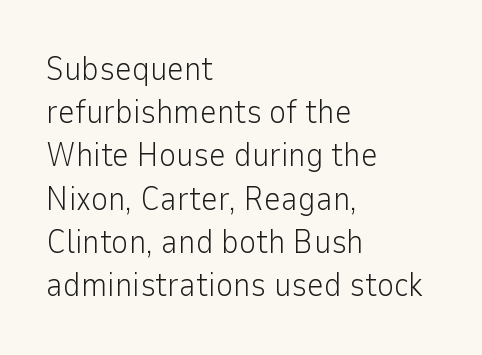
Q: Is the text bold? A: No.
Q: Is the text italic (slanted)? A: No, it is upright.
Q: Is the typeface a serif or a sans-serif typeface? A: Sans-serif.
Q: Is the text underlined? A: No.
Q: How is the paragraph aligned? A: Left-aligned.
Q: Is the spacing between letters normal or unusually wide? A: Normal.
Q: Is the spacing between lines tight, normal or loose? A: Normal.
Q: Width (condensed, normal, or wide)? A: Normal.
Q: Stroke contrast? A: Low.
Q: x-height? A: Medium.
Q: Monospaced? A: No.
